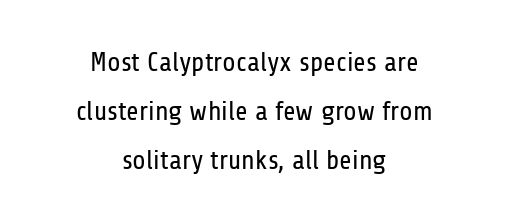
{"italic": "no", "bold": "no", "underline": "no", "align": "center", "line_spacing_ratio": 1.82, "letter_spacing": "normal", "letter_spacing_em": 0.0, "glyph_px": 27}
